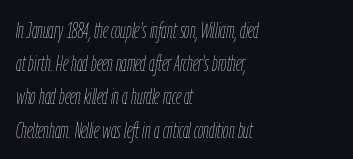
The strokes are not fattened; the text isn't bold. Just letters on the line, the space beneath them empty. Horizontal bands of white between lines are of average thickness. Reading down the block, your eye returns to a fixed left position each line. Look at the tracking — it's just the regular setting, nothing added. Rendered with sloped, italic letterforms.
